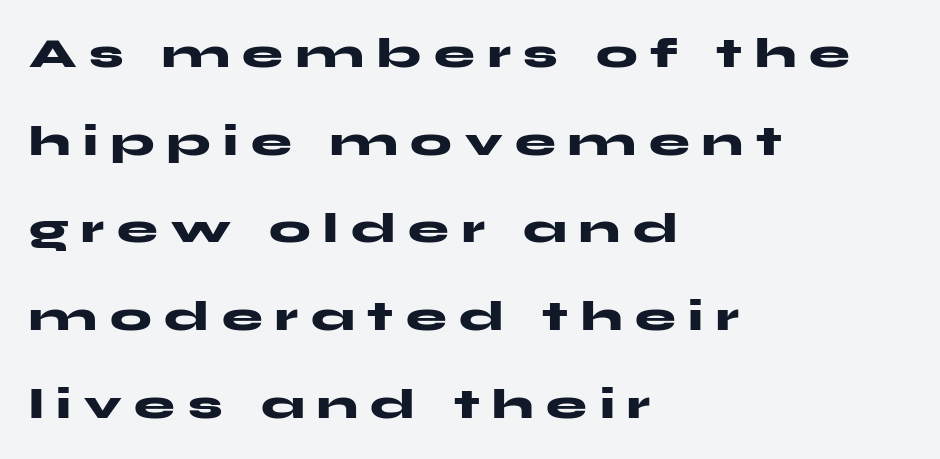
A roman cut, with each character standing at attention. Stroke terminals: plain, sans-serif. Think of a printed novel: that variable character pitch is what you see here. Caption: expanded tracking, letters set apart.
